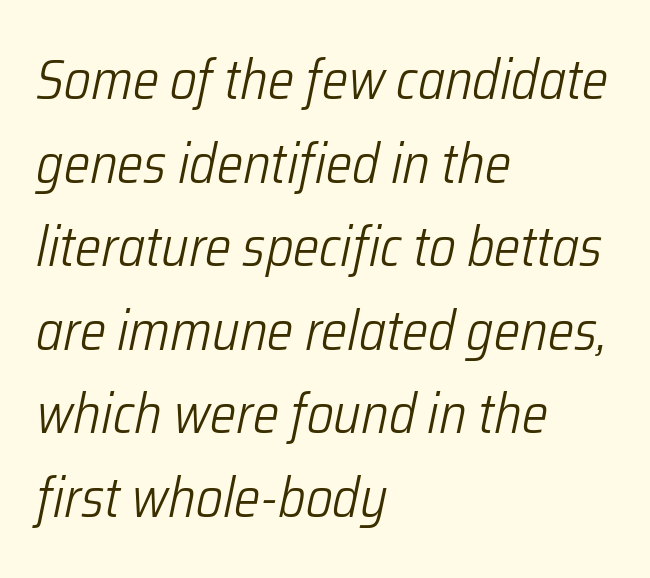
The image shows 55 px light, condensed type, italic (leaning right); set left-aligned, normal line spacing (1.52x), normal letter spacing, not underlined; low stroke contrast and a medium x-height.
